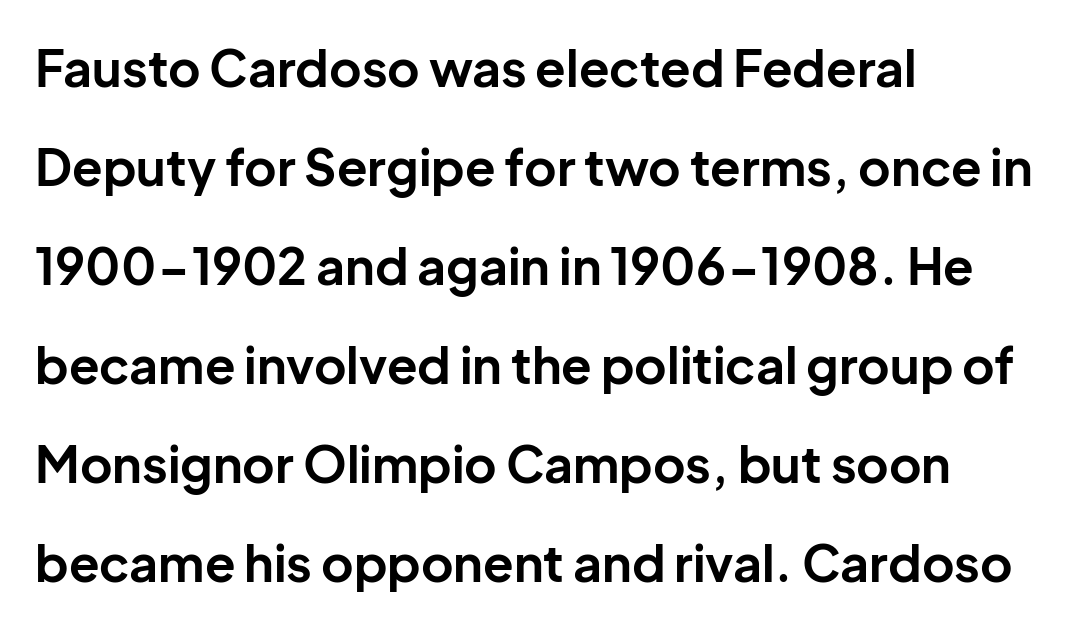
Beneath every word, the page is bare. Designer's note — italics off, roman on. Compared with a centered layout, this one pins lines to the left instead. These lines are composed in type without serifs. A great deal of white space separates one row of letters from the next. Heavy-handed strokes throughout: this text is bold.
